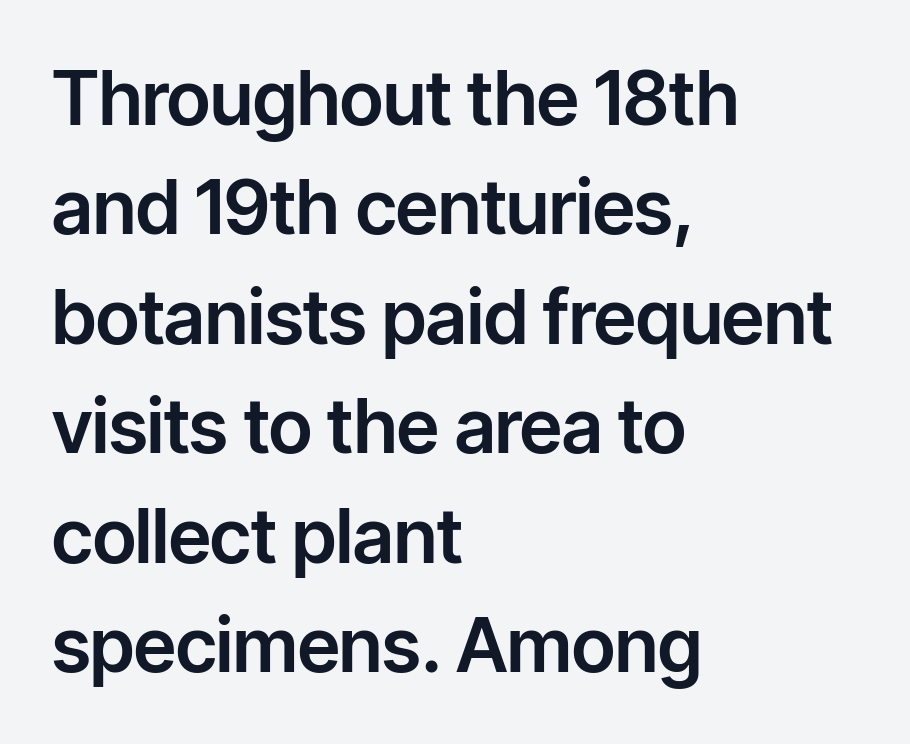
{"serif": "no", "italic": "no", "width": "normal", "stroke_contrast": "low", "x_height": "medium", "monospaced": "no", "underline": "no", "align": "left", "line_spacing": "normal", "line_spacing_ratio": 1.46, "letter_spacing": "normal", "letter_spacing_em": 0.0, "glyph_px": 75}
